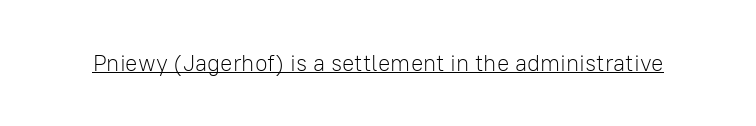
Students, observe the line beneath the letters — that is underlining. You can tell it's not italic because the verticals are truly vertical. Stems here are at most as thick as an everyday book face. Between one letter and the next there's only the usual sliver of space.
